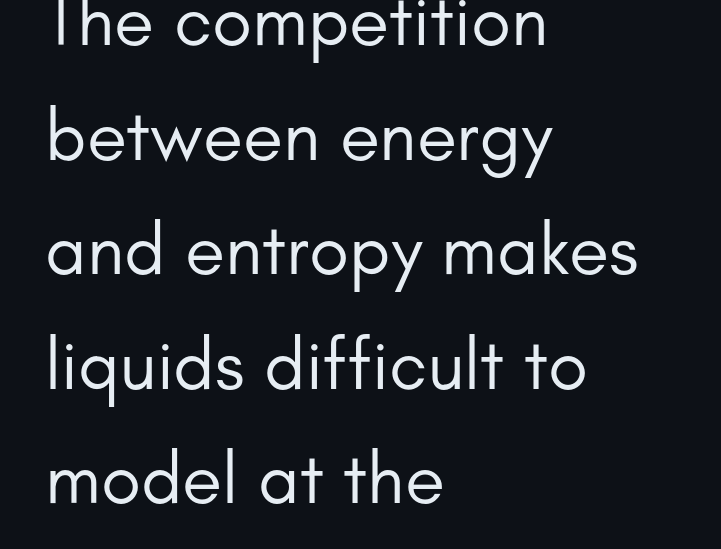
The image shows 73 px regular-weight sans-serif type, upright; set left-aligned, normal line spacing (1.57x), normal letter spacing, not underlined; low stroke contrast and a small x-height.
